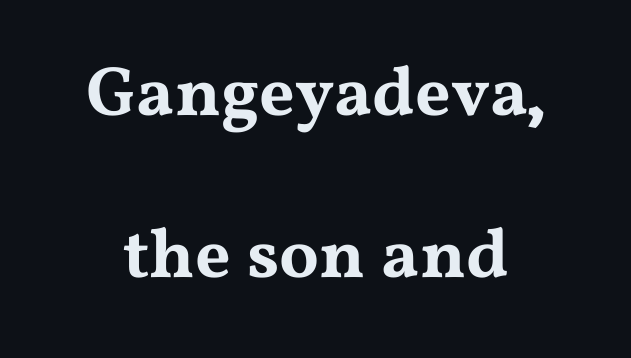
Q: Is the text italic (slanted)? A: No, it is upright.
Q: Is the typeface a serif or a sans-serif typeface? A: Serif.
Q: Is the text underlined? A: No.
Q: How is the paragraph aligned? A: Centered.
Q: Is the spacing between letters normal or unusually wide? A: Normal.
Q: Is the spacing between lines tight, normal or loose? A: Loose.
Q: Width (condensed, normal, or wide)? A: Wide.
Q: Stroke contrast? A: Medium.
Q: x-height? A: Medium.
Q: Monospaced? A: No.
